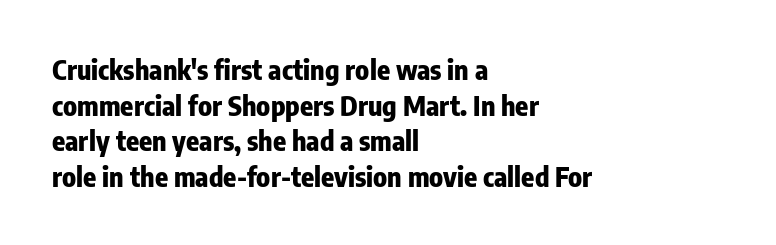
Q: Is the text bold? A: Yes.
Q: Is the text italic (slanted)? A: No, it is upright.
Q: Is the text underlined? A: No.
Q: How is the paragraph aligned? A: Left-aligned.
Q: Is the spacing between letters normal or unusually wide? A: Normal.
Q: Is the spacing between lines tight, normal or loose? A: Normal.
